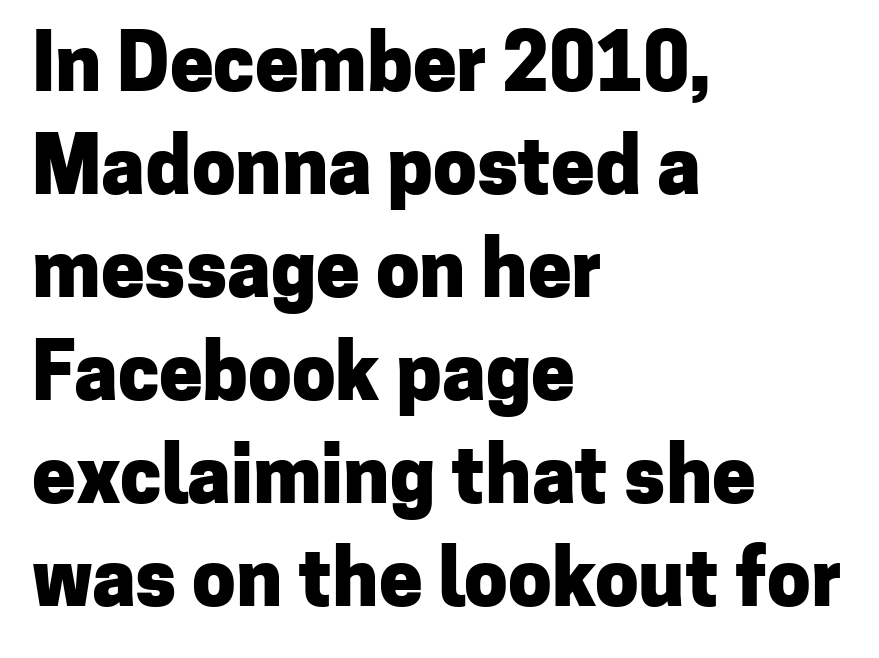
Here the designer chose a conventional face with non-uniform glyph widths. The words here are not underlined. Chunky letters — that's bold for sure. Notice how the stems are strictly vertical — no italics here.
